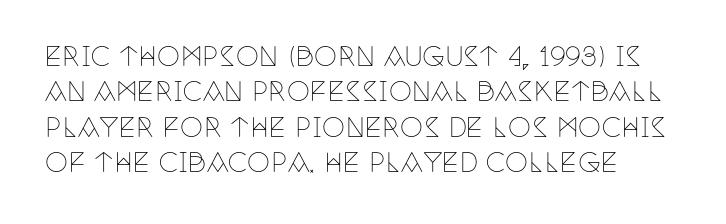
The image shows 26 px text type, upright; set normal line spacing (1.36x), normal letter spacing, not underlined.
